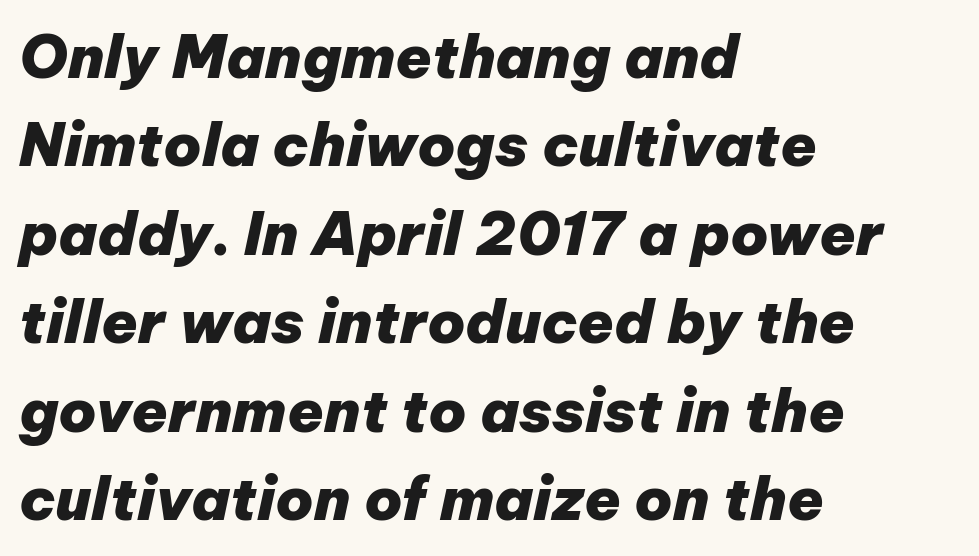
The image shows 59 px heavy type, italic (leaning right); set left-aligned, normal line spacing (1.5x), normal letter spacing, not underlined; low stroke contrast and a medium x-height.
